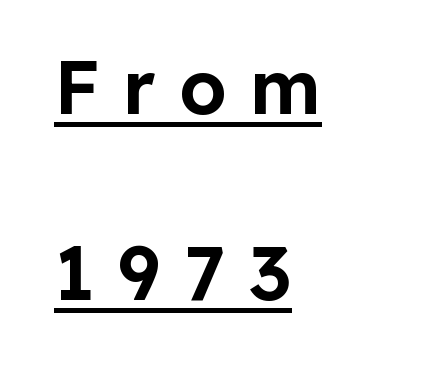
Q: Is the text italic (slanted)? A: No, it is upright.
Q: Is the typeface a serif or a sans-serif typeface? A: Sans-serif.
Q: Is the text underlined? A: Yes.
Q: How is the paragraph aligned? A: Left-aligned.
Q: Is the spacing between letters normal or unusually wide? A: Unusually wide.
Q: Is the spacing between lines tight, normal or loose? A: Loose.
Q: Width (condensed, normal, or wide)? A: Normal.
Q: Stroke contrast? A: Low.
Q: x-height? A: Medium.
Q: Monospaced? A: No.
